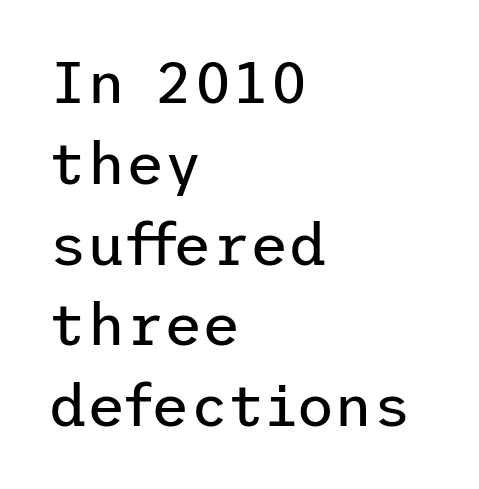
The image shows 59 px regular-weight sans-serif type, upright; set left-aligned, normal line spacing (1.37x), normal letter spacing, not underlined; low stroke contrast and a medium x-height.
